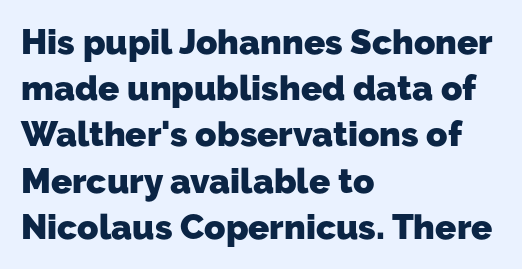
A typesetter would call this zero additional tracking. Notice how descenders clear the ascenders below comfortably — that's standard leading. Varying glyph widths throughout — classic text-font behaviour. The paragraph shown leans on its left margin. Clear beneath every line of the passage.
